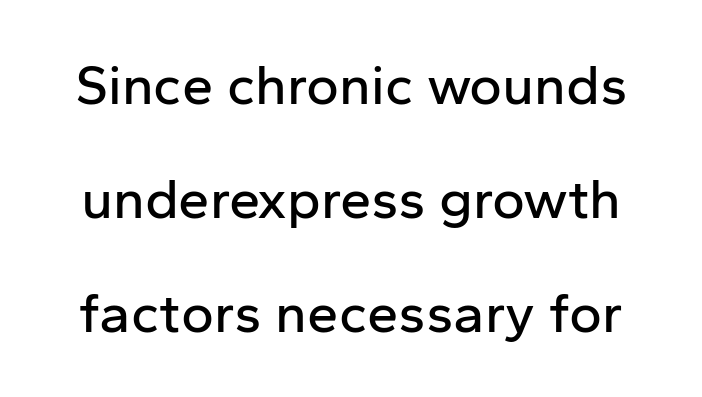
{"serif": "no", "italic": "no", "width": "normal", "stroke_contrast": "low", "x_height": "medium", "monospaced": "no", "underline": "no", "line_spacing": "loose", "line_spacing_ratio": 2.04, "letter_spacing": "normal", "letter_spacing_em": 0.0, "glyph_px": 56}
